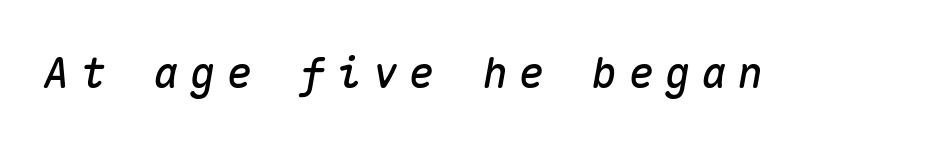
Rule under the text: the space is simply empty. Do the characters align in a grid? Yes, the font is monospaced. Tracking here is generous; glyphs stand well apart from one another. Italic? Definitely — the glyphs are oblique.
